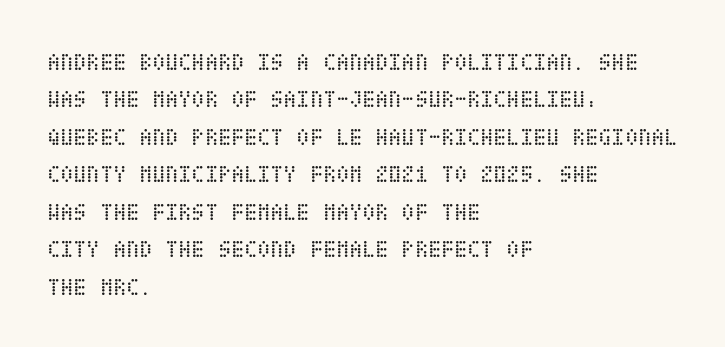
The image shows 24 px text type, upright; set left-aligned, normal line spacing (1.56x), normal letter spacing, not underlined.
